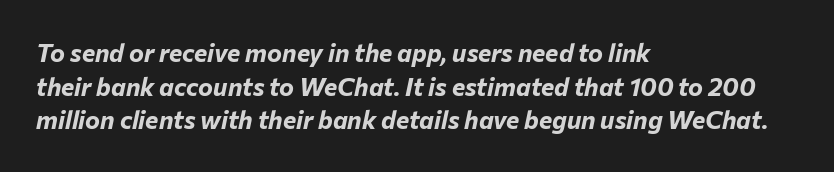
Check the space under the baseline: it is left empty. Teacher's note: observe the even left margin — that is flush-left alignment. Typographic density is high because the face is bold. Tracking here is standard; glyphs follow each other at the usual distance. Vertically, the passage feels balanced, rows spaced as you'd expect.
